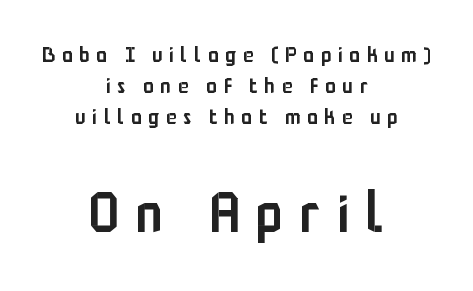
Q: Is the text bold? A: Semi-bold.
Q: Is the text italic (slanted)? A: No, it is upright.
Q: Is the typeface a serif or a sans-serif typeface? A: Sans-serif.
Q: Is the text underlined? A: No.
Q: How is the paragraph aligned? A: Centered.
Q: Is the spacing between letters normal or unusually wide? A: Unusually wide.
Q: Is the spacing between lines tight, normal or loose? A: Normal.
Q: Which block of text is set in a larger size, the first (top) or the second (bottom)? A: The second (bottom) one.
Q: Width (condensed, normal, or wide)? A: Condensed.
Q: Stroke contrast? A: Low.
Q: x-height? A: Medium.
Q: Monospaced? A: No.
